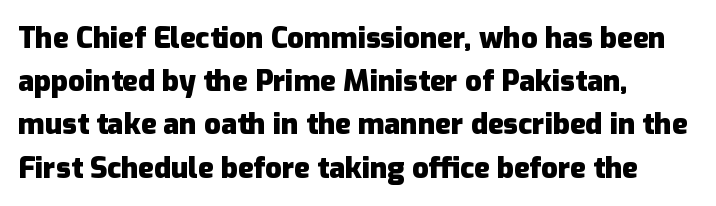
The zone under the glyphs is completely vacant. Ordinary non-slanted type is in use. Looks like regular typesetting: each glyph gets only the width it needs. The letters carry no serifs — their stems end cleanly without finishing strokes. The lines are quadded left.
